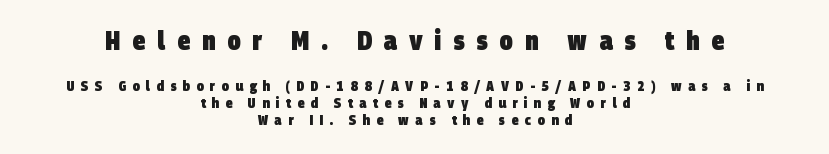
Q: Is the text bold? A: Yes.
Q: Is the text underlined? A: No.
Q: How is the paragraph aligned? A: Centered.
Q: Is the spacing between letters normal or unusually wide? A: Unusually wide.
Q: Which block of text is set in a larger size, the first (top) or the second (bottom)? A: The first (top) one.
